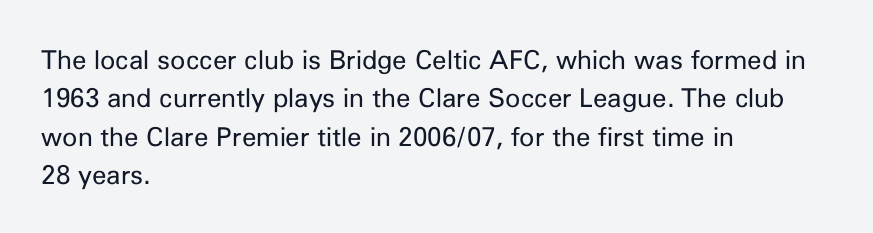
Leftover space on each line is placed entirely after the last word. The font sits on the lighter half of the weight spectrum, regular included. Here the glyphs are tracked normally, forming tight word shapes. Evenly set lines give the paragraph a standard silhouette. The area under the type is left untouched. The letters stand upright; this is a roman face.
